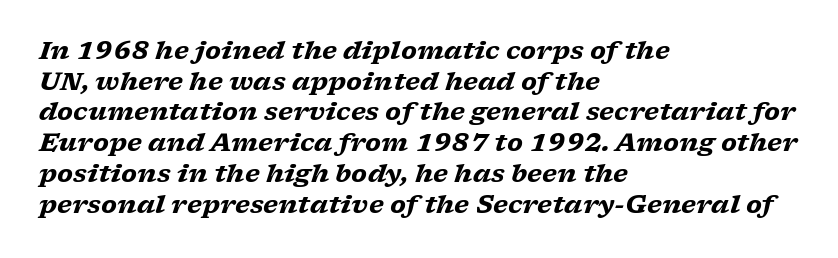
Yep, that's italic — everything's leaning. How are the letters spaced? Ordinarily, with no added tracking. Check the space under the baseline: it is left empty. Which margin do the lines hug? The left one — the right edge is uneven. In terms of weight, the rendering is a true, heavy bold.
